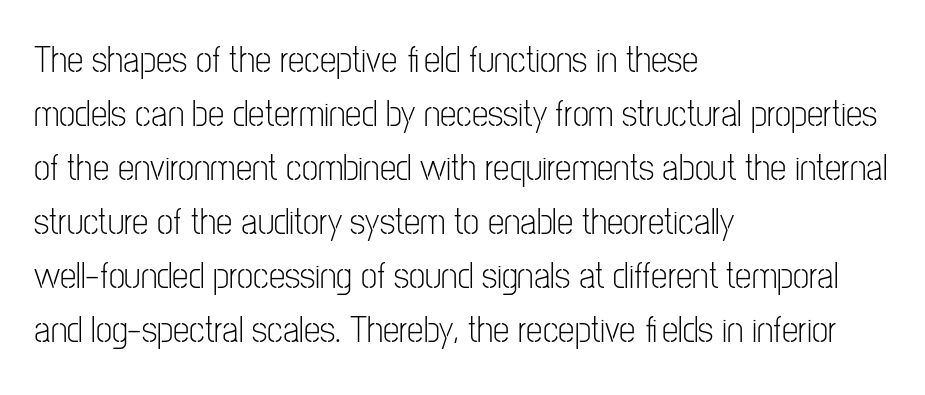
The characters display no serif detailing; their extremities are plain. A typesetter would call this zero additional tracking. The rendering uses a moderate line-height, typical for paragraphs. A bare baseline throughout the passage.
